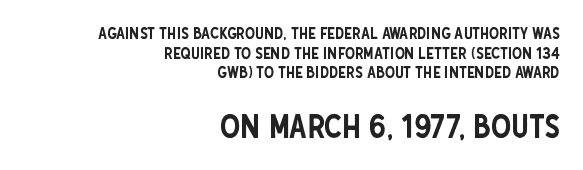
{"serif": "no", "italic": "no", "width": "condensed", "stroke_contrast": "low", "x_height": "large", "monospaced": "no", "underline": "no", "align": "right", "line_spacing_ratio": 1.22, "letter_spacing": "normal", "letter_spacing_em": 0.0, "larger_block": "second", "size_ratio": 2.0, "glyph_px": 32}
